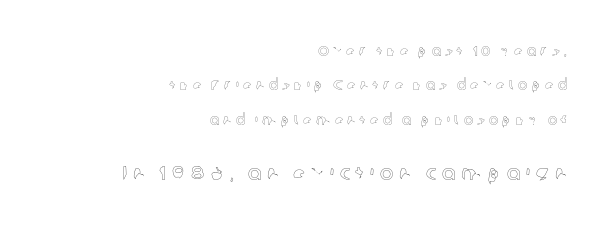
Q: Is the text italic (slanted)? A: No, it is upright.
Q: Is the text underlined? A: No.
Q: How is the paragraph aligned? A: Right-aligned.
Q: Is the spacing between letters normal or unusually wide? A: Unusually wide.
Q: Is the spacing between lines tight, normal or loose? A: Loose.
Q: Which block of text is set in a larger size, the first (top) or the second (bottom)? A: The second (bottom) one.
